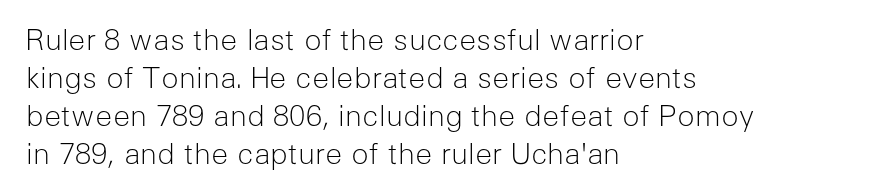
{"serif": "no", "italic": "no", "bold": "no", "weight": "light", "width": "normal", "stroke_contrast": "low", "x_height": "medium", "monospaced": "no", "underline": "no", "align": "left", "line_spacing": "normal", "line_spacing_ratio": 1.31, "letter_spacing": "normal", "letter_spacing_em": 0.0, "glyph_px": 29}
